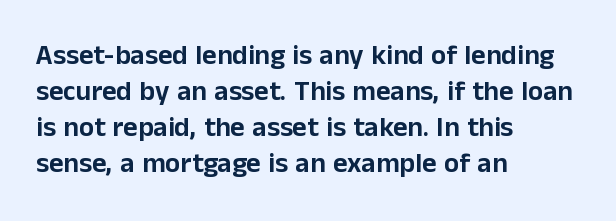
{"serif": "no", "italic": "no", "width": "normal", "stroke_contrast": "low", "x_height": "medium", "monospaced": "no", "underline": "no", "align": "left", "line_spacing": "normal", "line_spacing_ratio": 1.29, "letter_spacing": "normal", "letter_spacing_em": 0.0, "glyph_px": 28}
